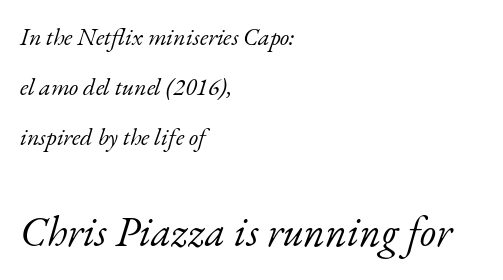
Q: Is the text bold? A: No.
Q: Is the text italic (slanted)? A: Yes, it leans right by about 17 degrees.
Q: Is the typeface a serif or a sans-serif typeface? A: Serif.
Q: Is the text underlined? A: No.
Q: How is the paragraph aligned? A: Left-aligned.
Q: Is the spacing between letters normal or unusually wide? A: Normal.
Q: Is the spacing between lines tight, normal or loose? A: Loose.
Q: Which block of text is set in a larger size, the first (top) or the second (bottom)? A: The second (bottom) one.
Q: Width (condensed, normal, or wide)? A: Normal.
Q: Stroke contrast? A: Low.
Q: x-height? A: Small.
Q: Monospaced? A: No.
